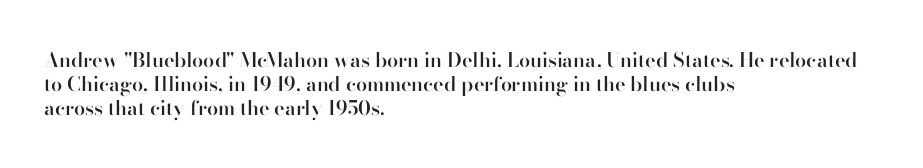
Decoration check: the copy has no underline. A typesetter would mark this as roman, not italic. The letters sit at their default tracking, neither squeezed nor spread. Each line starts at the same left margin while the right side varies. Each glyph is drawn with semibold strokes, heavier than normal yet not fully bold.
